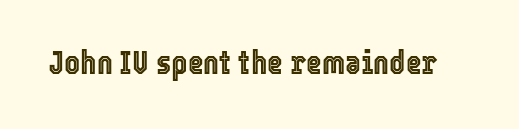
{"italic": "no", "width": "condensed", "x_height": "medium", "monospaced": "no", "underline": "no", "letter_spacing": "normal", "letter_spacing_em": 0.0, "glyph_px": 34}
